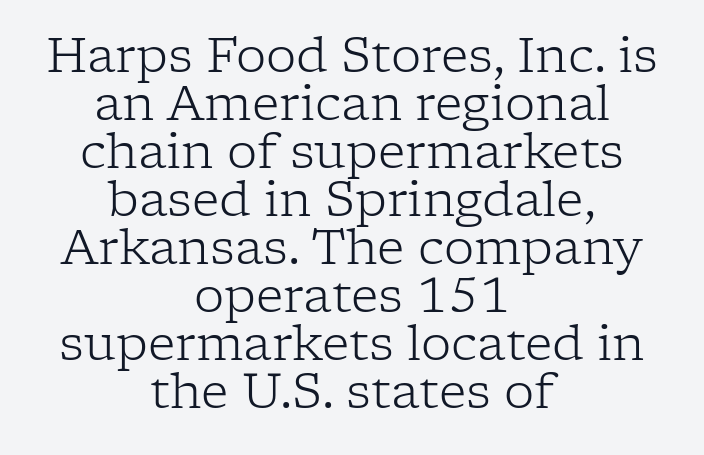
The image shows 48 px light serif type, upright; set centered, tight line spacing (1.0x), normal letter spacing, not underlined; low stroke contrast and a medium x-height.
